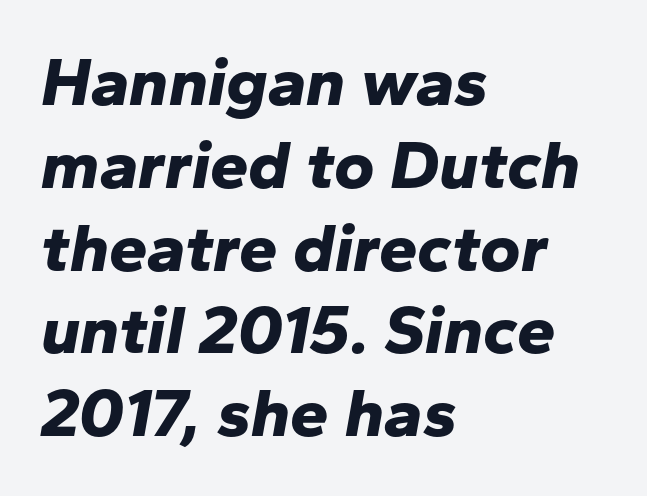
The image shows 69 px bold type, italic (leaning right); set left-aligned, line spacing 1.2x, normal letter spacing, not underlined; low stroke contrast and a medium x-height.
